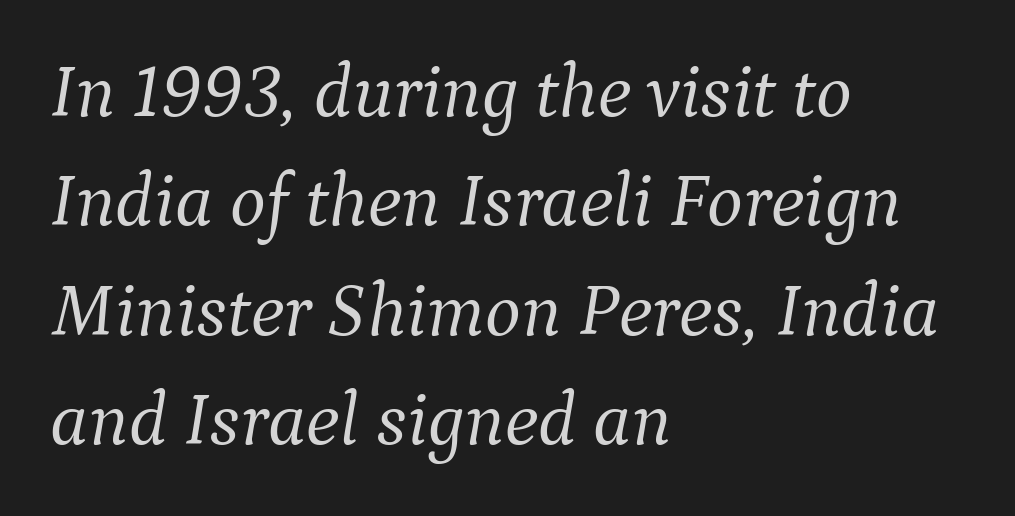
Q: Is the text bold? A: No.
Q: Is the text italic (slanted)? A: Yes, it leans right by about 9 degrees.
Q: Is the typeface a serif or a sans-serif typeface? A: Serif.
Q: Is the text underlined? A: No.
Q: How is the paragraph aligned? A: Left-aligned.
Q: Is the spacing between letters normal or unusually wide? A: Normal.
Q: Is the spacing between lines tight, normal or loose? A: Normal.
Q: Width (condensed, normal, or wide)? A: Normal.
Q: Stroke contrast? A: Medium.
Q: x-height? A: Medium.
Q: Monospaced? A: No.
